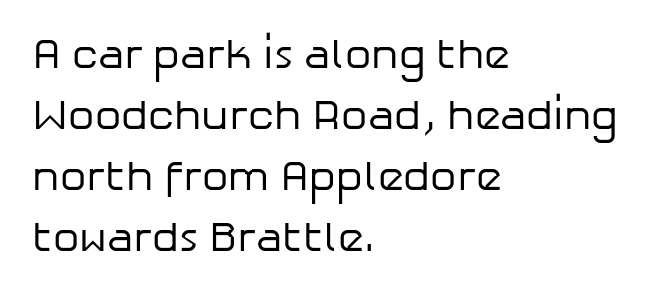
Q: Is the text bold? A: No.
Q: Is the text italic (slanted)? A: No, it is upright.
Q: Is the typeface a serif or a sans-serif typeface? A: Sans-serif.
Q: Is the text underlined? A: No.
Q: How is the paragraph aligned? A: Left-aligned.
Q: Is the spacing between letters normal or unusually wide? A: Normal.
Q: Is the spacing between lines tight, normal or loose? A: Normal.
Q: Width (condensed, normal, or wide)? A: Normal.
Q: Stroke contrast? A: Low.
Q: x-height? A: Medium.
Q: Monospaced? A: No.
